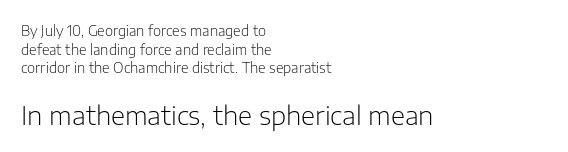
Q: Is the text bold? A: No.
Q: Is the text italic (slanted)? A: No, it is upright.
Q: Is the text underlined? A: No.
Q: How is the paragraph aligned? A: Left-aligned.
Q: Is the spacing between letters normal or unusually wide? A: Normal.
Q: Is the spacing between lines tight, normal or loose? A: Normal.
Q: Which block of text is set in a larger size, the first (top) or the second (bottom)? A: The second (bottom) one.
